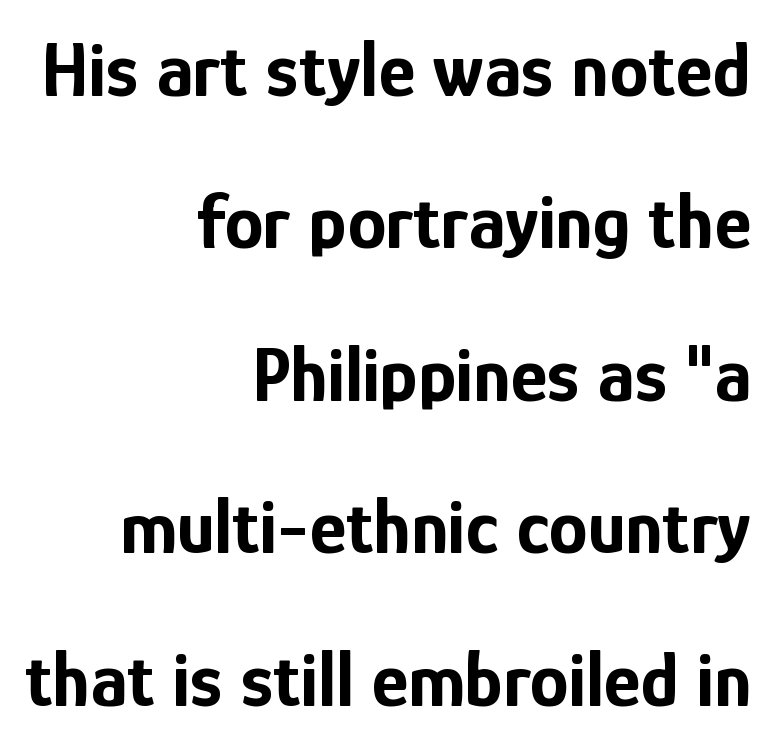
{"serif": "no", "italic": "no", "bold": "yes", "weight": "bold", "width": "condensed", "stroke_contrast": "low", "x_height": "medium", "monospaced": "no", "underline": "no", "align": "right", "line_spacing": "loose", "line_spacing_ratio": 1.93, "letter_spacing": "normal", "letter_spacing_em": 0.0, "glyph_px": 79}
